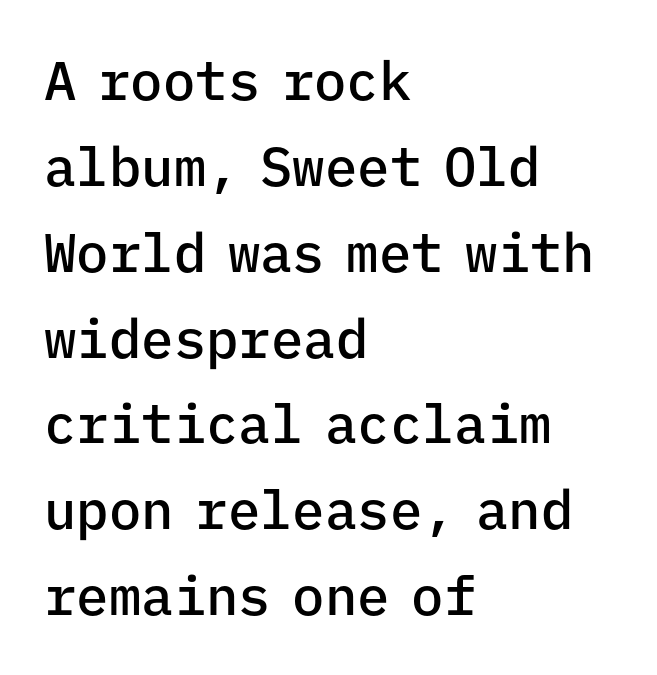
The words here are not underlined. This sample uses an upright cut, with every glyph sitting square on the baseline. Observe the ordinary spacing: letters are neighbours, not strangers. Typographically, this falls in the sans-serif category. Its strokes are somewhat broadened, the hallmark of semibold type. Each letter, wide or thin by design, is forced into the same width here.
